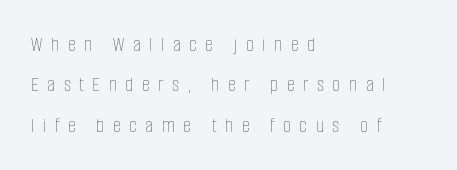
The compositor pushed each line to the left boundary. Caption: face not bold, strokes unweighted. A typesetter would call this heavily tracked-out type. No word sits above an underline. The typography opts for an upright posture over an oblique one.
